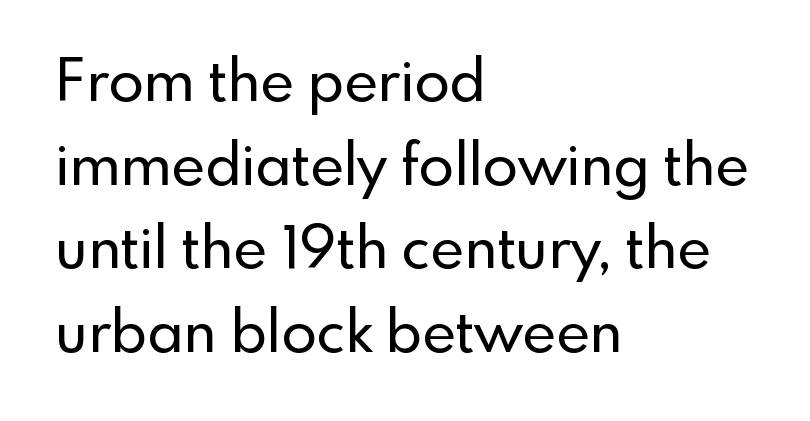
{"serif": "no", "italic": "no", "width": "normal", "x_height": "small", "monospaced": "no", "underline": "no", "align": "left", "line_spacing": "normal", "line_spacing_ratio": 1.44, "letter_spacing": "normal", "letter_spacing_em": 0.0, "glyph_px": 58}
